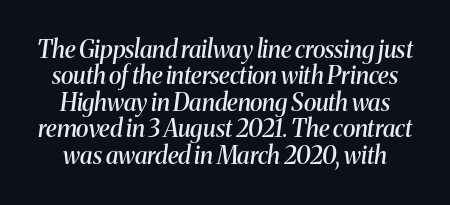
The image shows 24 px text type, italic (leaning right); set tight line spacing (1.1x), normal letter spacing, not underlined.
